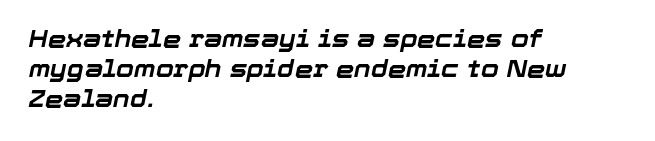
The image shows 23 px bold type, italic (leaning right); set left-aligned, normal line spacing (1.3x), normal letter spacing, not underlined.
